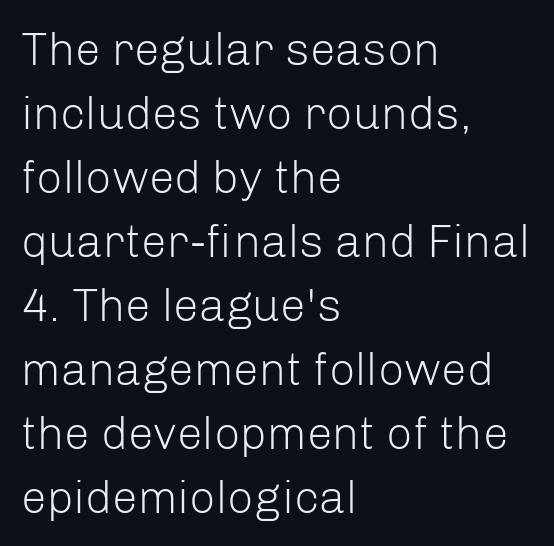
{"serif": "no", "italic": "no", "bold": "no", "weight": "light", "width": "normal", "stroke_contrast": "low", "x_height": "medium", "monospaced": "no", "underline": "no", "align": "left", "line_spacing": "normal", "line_spacing_ratio": 1.39, "letter_spacing": "normal", "letter_spacing_em": 0.0, "glyph_px": 46}
